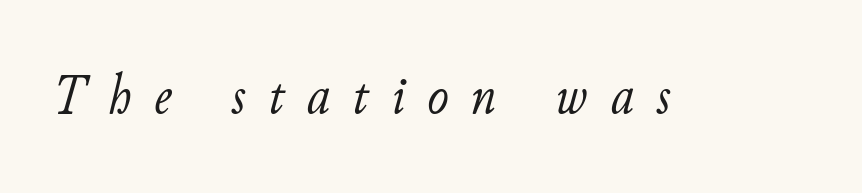
{"italic": "yes", "lean": "right", "slant_degrees": 11, "bold": "no", "weight": "light", "width": "normal", "stroke_contrast": "low", "x_height": "small", "monospaced": "no", "underline": "no", "letter_spacing": "wide", "letter_spacing_em": 0.4, "glyph_px": 57}
